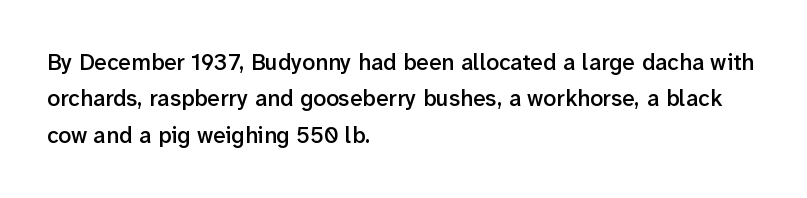
{"italic": "no", "bold": "semi", "underline": "no", "align": "left", "line_spacing": "normal", "line_spacing_ratio": 1.58, "letter_spacing": "normal", "letter_spacing_em": 0.0, "glyph_px": 23}
